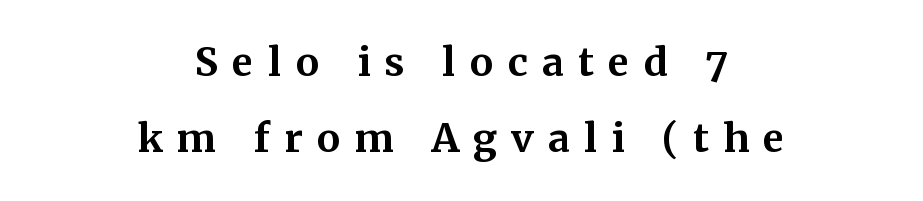
{"serif": "yes", "italic": "no", "bold": "yes", "weight": "bold", "width": "normal", "stroke_contrast": "medium", "x_height": "medium", "monospaced": "no", "underline": "no", "align": "center", "line_spacing": "loose", "line_spacing_ratio": 1.96, "letter_spacing": "wide", "letter_spacing_em": 0.36, "glyph_px": 39}
